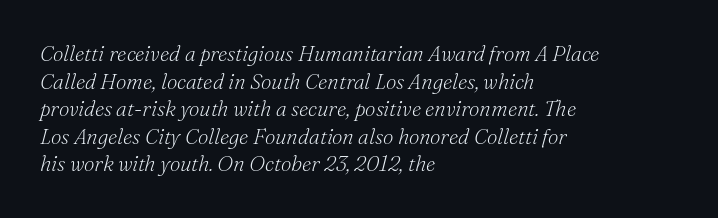
The image shows 21 px text type, italic (leaning right); set left-aligned, normal line spacing (1.31x), normal letter spacing, not underlined.
